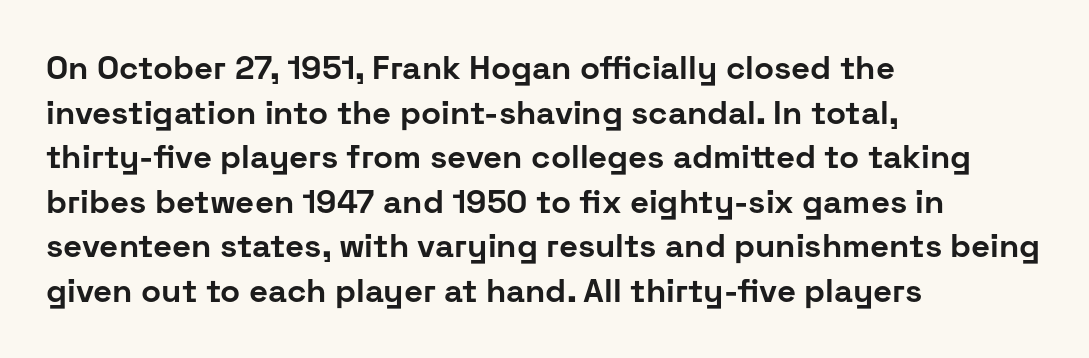
{"serif": "no", "italic": "no", "bold": "yes", "weight": "bold", "width": "normal", "stroke_contrast": "low", "x_height": "medium", "monospaced": "no", "underline": "no", "align": "left", "line_spacing": "normal", "line_spacing_ratio": 1.35, "letter_spacing": "normal", "letter_spacing_em": 0.0, "glyph_px": 33}
